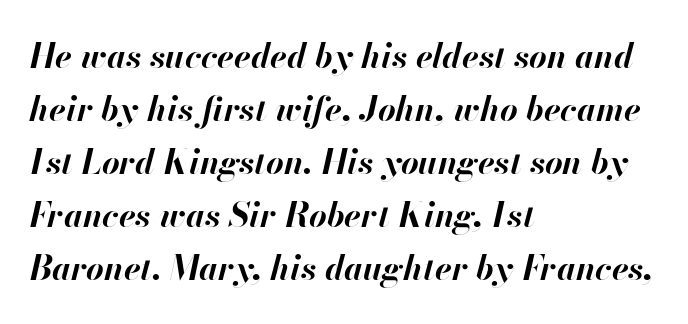
The ragged edge is on the right, which tells us the setting is flush left. The passage shown is typed in a proportional face where columns would drift. Check under the words: just untouched page. Heavy-handed strokes throughout: this text is bold. Letter spacing: default. Honestly, the row spacing looks completely unremarkable.
